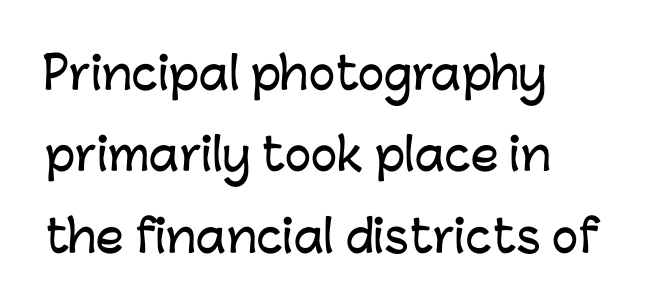
Q: Is the text italic (slanted)? A: No, it is upright.
Q: Is the typeface a serif or a sans-serif typeface? A: Sans-serif.
Q: Is the text underlined? A: No.
Q: How is the paragraph aligned? A: Left-aligned.
Q: Is the spacing between letters normal or unusually wide? A: Normal.
Q: Width (condensed, normal, or wide)? A: Normal.
Q: Stroke contrast? A: Low.
Q: x-height? A: Medium.
Q: Monospaced? A: No.
